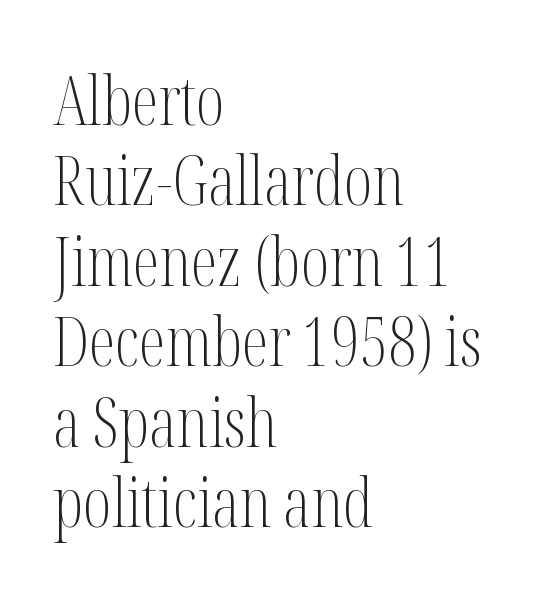
Q: Is the text bold? A: No.
Q: Is the text italic (slanted)? A: No, it is upright.
Q: Is the typeface a serif or a sans-serif typeface? A: Serif.
Q: Is the text underlined? A: No.
Q: How is the paragraph aligned? A: Left-aligned.
Q: Is the spacing between letters normal or unusually wide? A: Normal.
Q: Width (condensed, normal, or wide)? A: Condensed.
Q: Stroke contrast? A: Medium.
Q: x-height? A: Medium.
Q: Monospaced? A: No.
